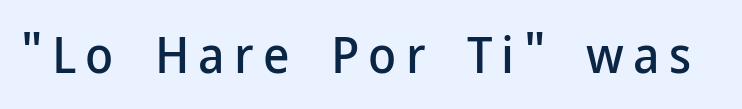
Q: Is the text italic (slanted)? A: No, it is upright.
Q: Is the typeface a serif or a sans-serif typeface? A: Sans-serif.
Q: Is the text underlined? A: No.
Q: Width (condensed, normal, or wide)? A: Normal.
Q: Stroke contrast? A: Low.
Q: x-height? A: Medium.
Q: Monospaced? A: No.
